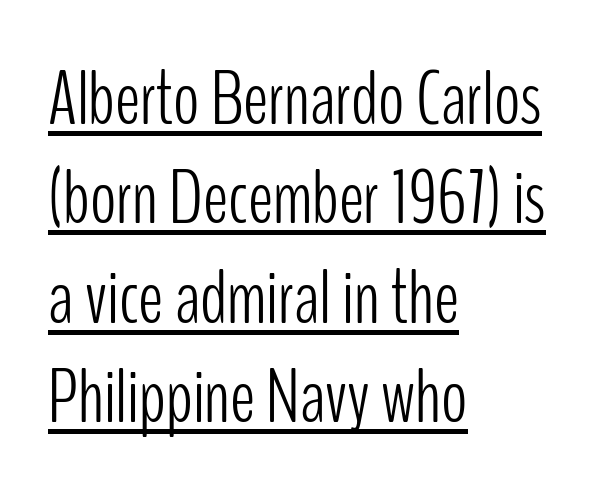
Reading down the column, the eye jumps a familiar distance to each next line. The typesetter has applied underlining to the passage shown. This sample uses plain, unmodified letter spacing. The rag falls on the right side of this text block.
